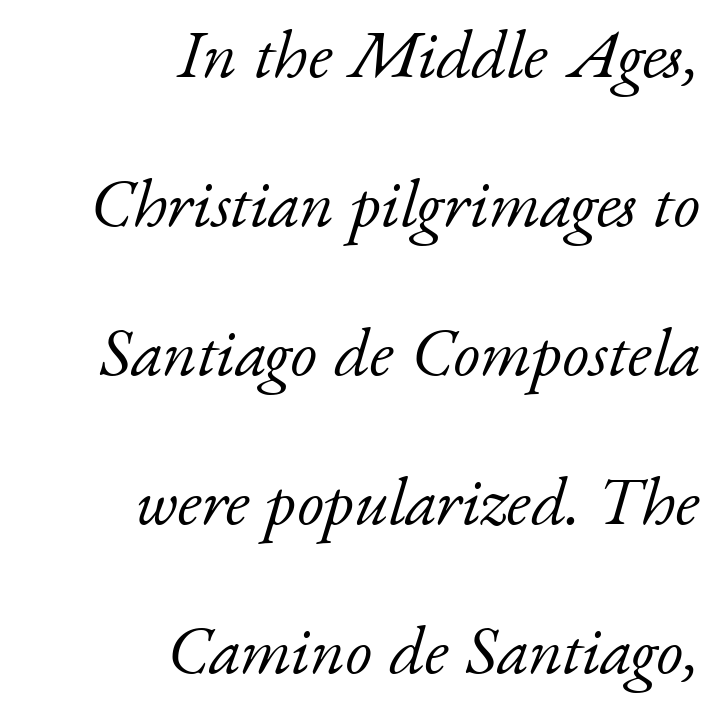
The image shows 68 px light serif type, italic (leaning right); set right-aligned, loose line spacing (2.19x), normal letter spacing, not underlined; low stroke contrast and a small x-height.
